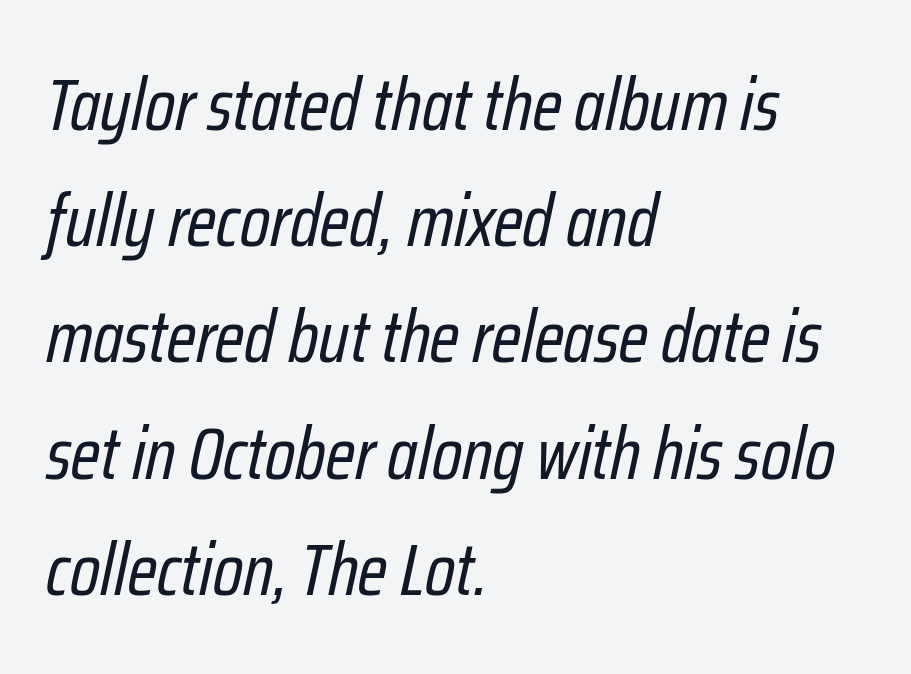
Q: Is the text bold? A: No.
Q: Is the text italic (slanted)? A: Yes, it leans right by about 12 degrees.
Q: Is the text underlined? A: No.
Q: How is the paragraph aligned? A: Left-aligned.
Q: Is the spacing between letters normal or unusually wide? A: Normal.
Q: Is the spacing between lines tight, normal or loose? A: Normal.
Q: Width (condensed, normal, or wide)? A: Condensed.
Q: Stroke contrast? A: Low.
Q: x-height? A: Medium.
Q: Monospaced? A: No.
